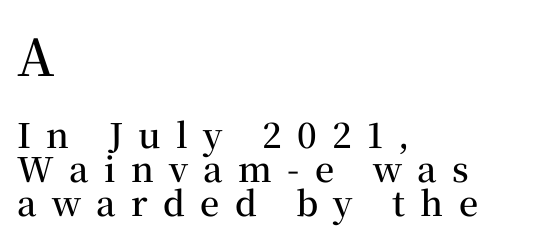
{"serif": "yes", "italic": "no", "bold": "semi", "weight": "semibold", "width": "normal", "stroke_contrast": "medium", "x_height": "medium", "monospaced": "no", "underline": "no", "align": "left", "line_spacing": "tight", "line_spacing_ratio": 0.99, "letter_spacing": "wide", "letter_spacing_em": 0.45, "larger_block": "first", "size_ratio": 1.5, "glyph_px": 51}
